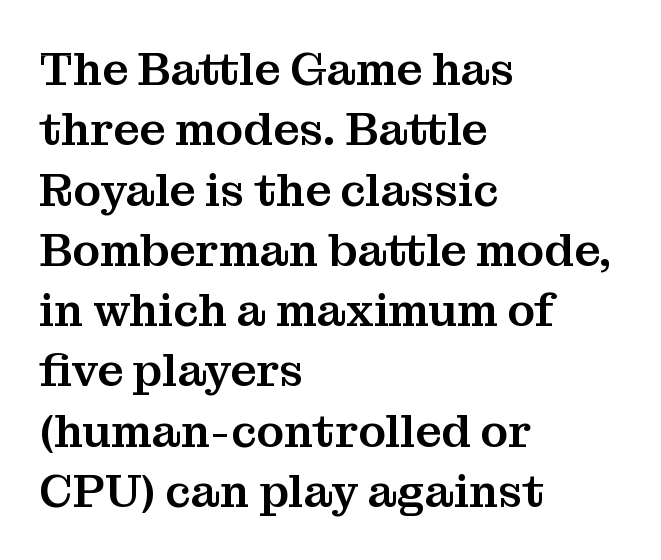
Q: Is the text italic (slanted)? A: No, it is upright.
Q: Is the typeface a serif or a sans-serif typeface? A: Serif.
Q: Is the text underlined? A: No.
Q: How is the paragraph aligned? A: Left-aligned.
Q: Is the spacing between letters normal or unusually wide? A: Normal.
Q: Is the spacing between lines tight, normal or loose? A: Normal.
Q: Width (condensed, normal, or wide)? A: Normal.
Q: Stroke contrast? A: Medium.
Q: x-height? A: Medium.
Q: Monospaced? A: No.
